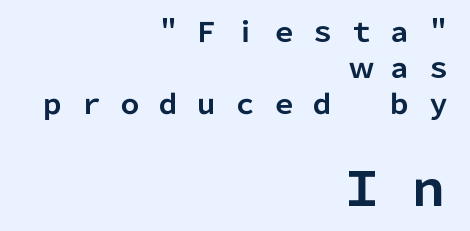
The image shows 47 px bold sans-serif type, upright; set right-aligned, normal line spacing (1.34x), unusually wide letter spacing (+0.43 em), not underlined; the second (bottom) block is 1.74x larger; low stroke contrast and a medium x-height.
